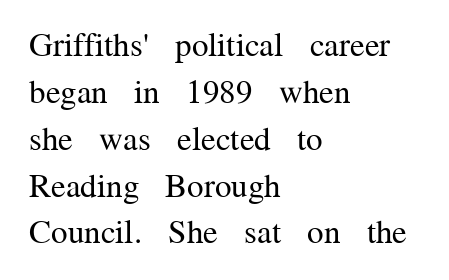
Q: Is the text bold? A: No.
Q: Is the text italic (slanted)? A: No, it is upright.
Q: Is the typeface a serif or a sans-serif typeface? A: Serif.
Q: Is the text underlined? A: No.
Q: How is the paragraph aligned? A: Left-aligned.
Q: Is the spacing between letters normal or unusually wide? A: Normal.
Q: Is the spacing between lines tight, normal or loose? A: Normal.
Q: Width (condensed, normal, or wide)? A: Normal.
Q: Stroke contrast? A: Medium.
Q: x-height? A: Medium.
Q: Monospaced? A: No.
